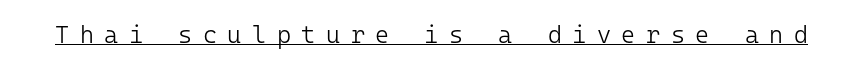
Q: Is the text bold? A: No.
Q: Is the text italic (slanted)? A: No, it is upright.
Q: Is the text underlined? A: Yes.
Q: Is the spacing between letters normal or unusually wide? A: Unusually wide.
